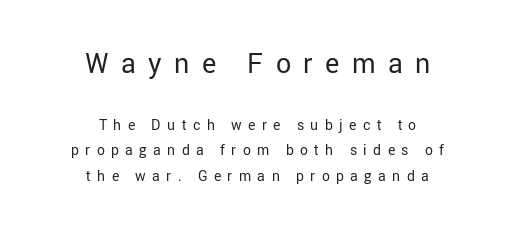
{"italic": "no", "bold": "no", "underline": "no", "align": "center", "line_spacing_ratio": 1.8, "letter_spacing": "wide", "letter_spacing_em": 0.46, "larger_block": "first", "size_ratio": 1.93, "glyph_px": 27}
